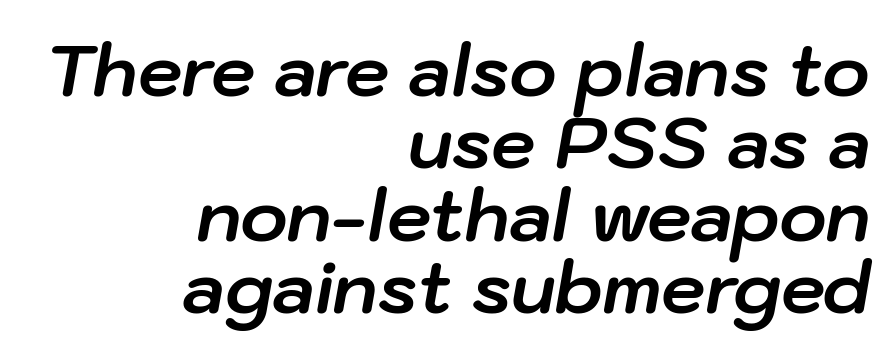
Each letter keeps its own natural width here, so spacing adapts to shape. Students, note that the glyphs here touch the page at normal intervals. These lines stack with their right ends in a neat column. If you drew a line through each stem, it would be angled. One glance says dense: line gaps are narrower than usual. The area under the type is left untouched.
